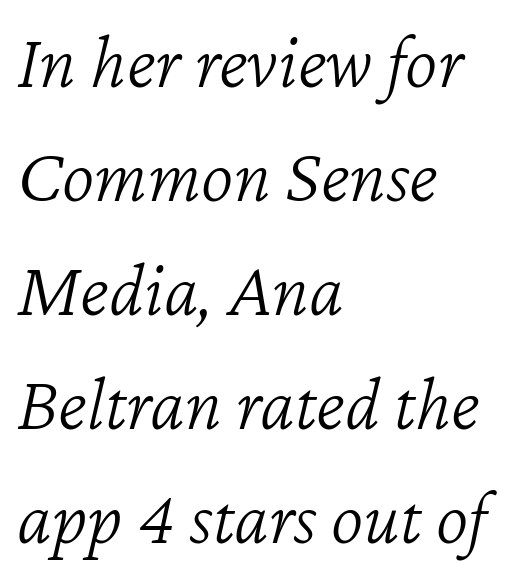
Q: Is the text bold? A: No.
Q: Is the text italic (slanted)? A: Yes, it leans right by about 12 degrees.
Q: Is the text underlined? A: No.
Q: How is the paragraph aligned? A: Left-aligned.
Q: Is the spacing between letters normal or unusually wide? A: Normal.
Q: Is the spacing between lines tight, normal or loose? A: Normal.
Q: Width (condensed, normal, or wide)? A: Normal.
Q: Stroke contrast? A: Low.
Q: x-height? A: Medium.
Q: Monospaced? A: No.
